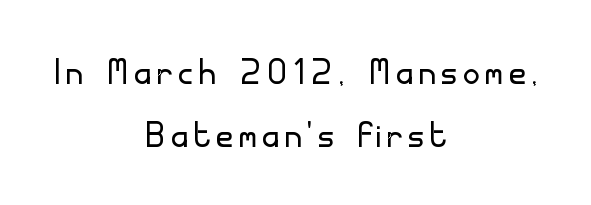
The image shows 45 px light sans-serif type, upright; set centered, normal line spacing (1.4x), not underlined; low stroke contrast and a small x-height.
